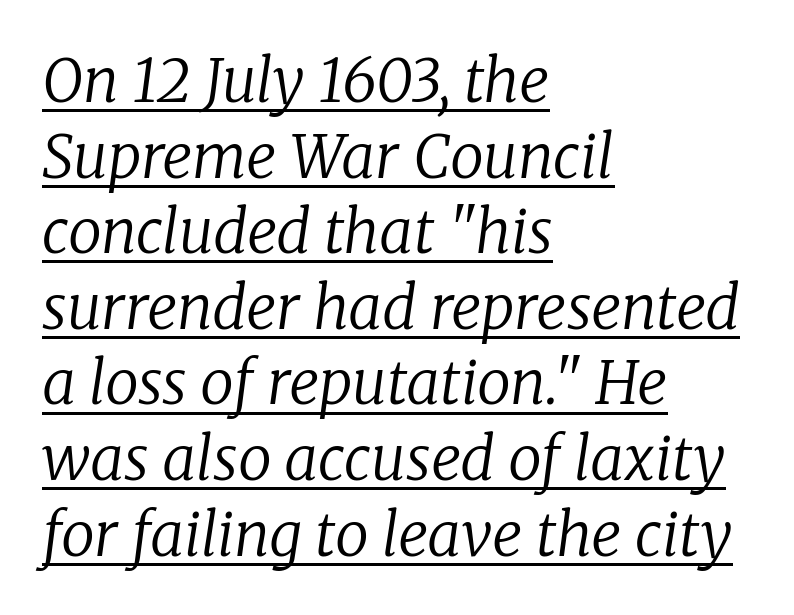
The image shows 60 px regular-weight serif type, italic (leaning right); set left-aligned, normal line spacing (1.26x), normal letter spacing, underlined; low stroke contrast and a medium x-height.
